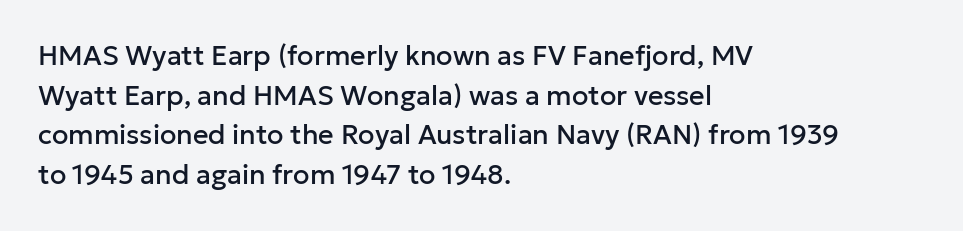
Reading down the column, the eye jumps a familiar distance to each next line. The gaps between neighbouring characters are ordinary and unremarkable. Every character sits straight up, as roman type does. These lines stack with their left ends in a neat column. Bare-footed words on every line.
